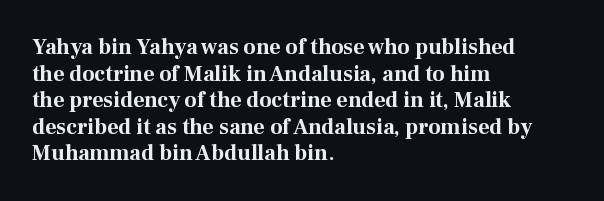
Which margin do the lines hug? The left one — the right edge is uneven. Weight check: bold — yes, fully. Tracking here is standard; glyphs follow each other at the usual distance. Unlike italic type, these characters show no tilt at all. Just letters on the line, the space beneath them empty.
